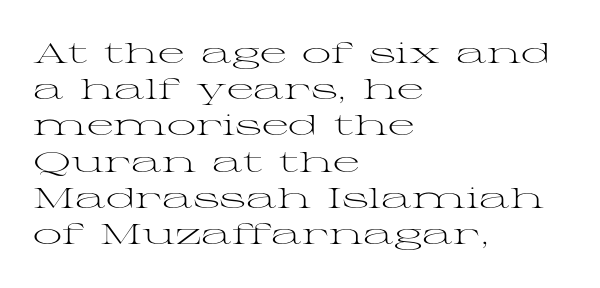
Q: Is the text bold? A: No.
Q: Is the text italic (slanted)? A: No, it is upright.
Q: Is the typeface a serif or a sans-serif typeface? A: Serif.
Q: Is the text underlined? A: No.
Q: How is the paragraph aligned? A: Left-aligned.
Q: Is the spacing between letters normal or unusually wide? A: Normal.
Q: Is the spacing between lines tight, normal or loose? A: Normal.
Q: Width (condensed, normal, or wide)? A: Wide.
Q: Stroke contrast? A: Medium.
Q: x-height? A: Medium.
Q: Monospaced? A: No.
